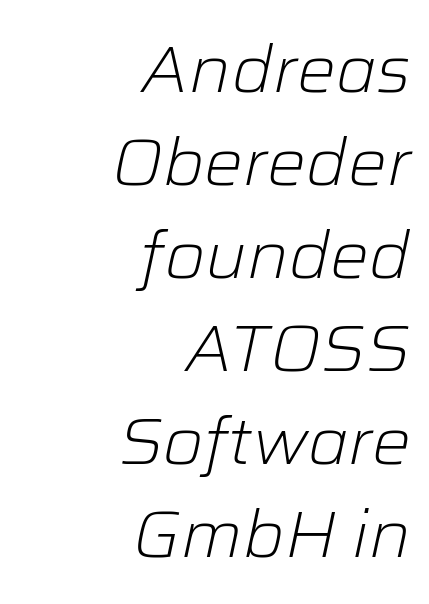
The image shows 65 px light type, italic (leaning right); set right-aligned, normal line spacing (1.43x), normal letter spacing, not underlined; low stroke contrast and a medium x-height.
